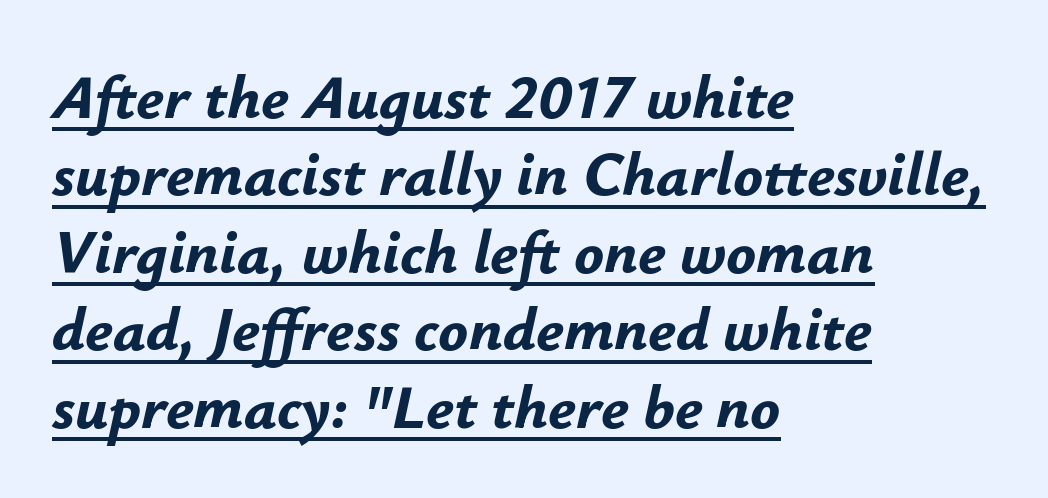
{"italic": "yes", "lean": "right", "slant_degrees": 12, "bold": "yes", "weight": "bold", "width": "normal", "stroke_contrast": "low", "x_height": "small", "monospaced": "no", "underline": "yes", "align": "left", "line_spacing": "normal", "line_spacing_ratio": 1.25, "letter_spacing": "normal", "letter_spacing_em": 0.0, "glyph_px": 62}
